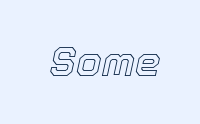
{"italic": "yes", "lean": "right", "slant_degrees": 12, "width": "normal", "x_height": "medium", "monospaced": "no", "underline": "no", "letter_spacing": "normal", "letter_spacing_em": 0.0, "glyph_px": 41}
